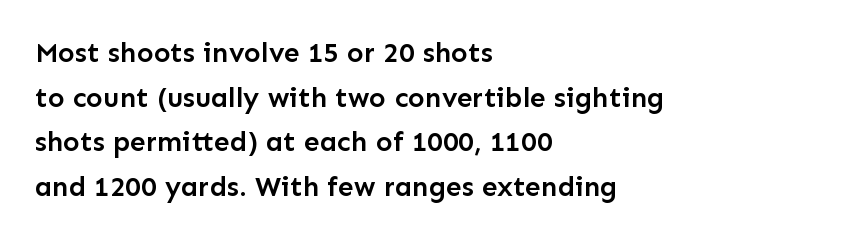
Proportional: the letters do not fall into vertical columns. The letters carry no serifs — their stems end cleanly without finishing strokes. The area under the type is left untouched. When letters stand straight like this, we call the style roman or upright. Caption: multi-line text, flush left, ragged right.
